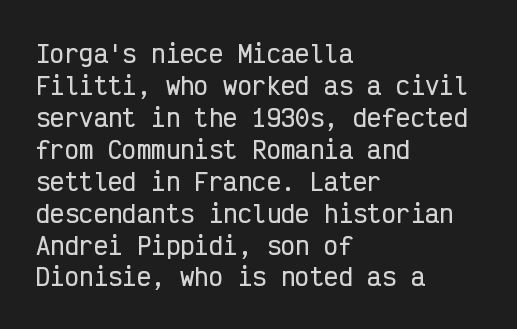
The image shows 24 px text type, upright; set left-aligned, normal line spacing (1.33x), normal letter spacing, not underlined.
